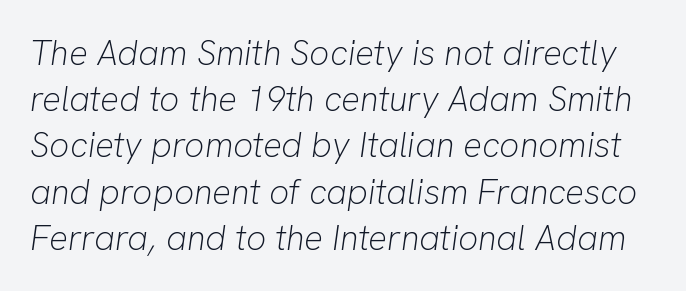
The image shows 35 px light type, italic (leaning right); set normal line spacing (1.32x), normal letter spacing, not underlined; low stroke contrast and a medium x-height.
